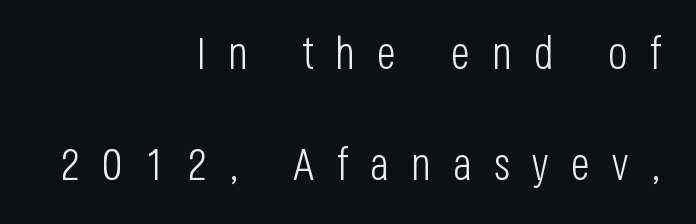
The text block is weighted toward the right margin, trailing off unevenly leftward. This rendering features lettering with no underline. Varying glyph widths throughout — classic text-font behaviour. Every character sits straight up, as roman type does. Nothing heavy about these letters — not bold at all.
